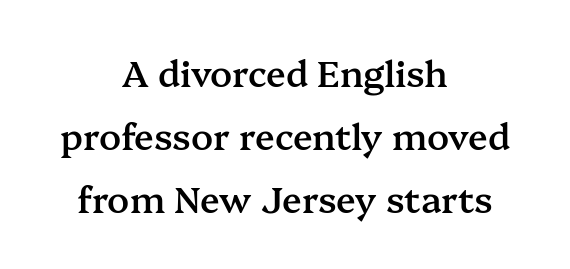
The lines in this sample share a center point and differ in where they start and stop. The characters look somewhat weighty, a semibold short of true bold. The zone under the glyphs is completely vacant. The passage shown is typed in a proportional face where columns would drift. These lines keep a tight, regular rhythm from letter to letter.
